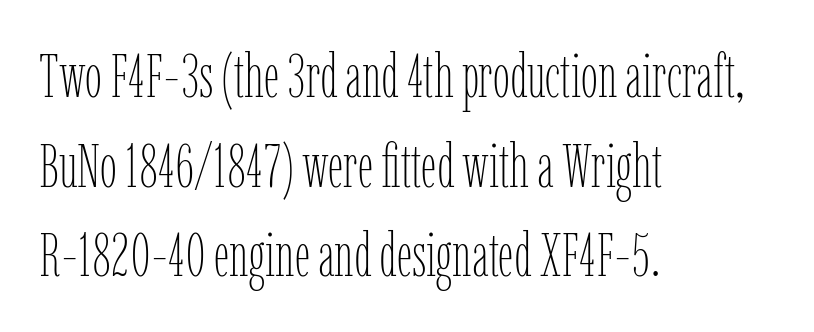
Q: Is the text bold? A: No.
Q: Is the text italic (slanted)? A: No, it is upright.
Q: Is the text underlined? A: No.
Q: How is the paragraph aligned? A: Left-aligned.
Q: Is the spacing between letters normal or unusually wide? A: Normal.
Q: Is the spacing between lines tight, normal or loose? A: Normal.
Q: Width (condensed, normal, or wide)? A: Condensed.
Q: Stroke contrast? A: Low.
Q: x-height? A: Medium.
Q: Monospaced? A: No.
